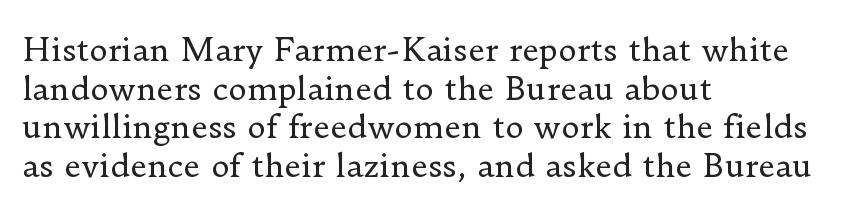
Q: Is the text bold? A: No.
Q: Is the text italic (slanted)? A: No, it is upright.
Q: Is the typeface a serif or a sans-serif typeface? A: Serif.
Q: Is the text underlined? A: No.
Q: How is the paragraph aligned? A: Left-aligned.
Q: Is the spacing between letters normal or unusually wide? A: Normal.
Q: Width (condensed, normal, or wide)? A: Normal.
Q: Stroke contrast? A: Low.
Q: x-height? A: Small.
Q: Monospaced? A: No.
